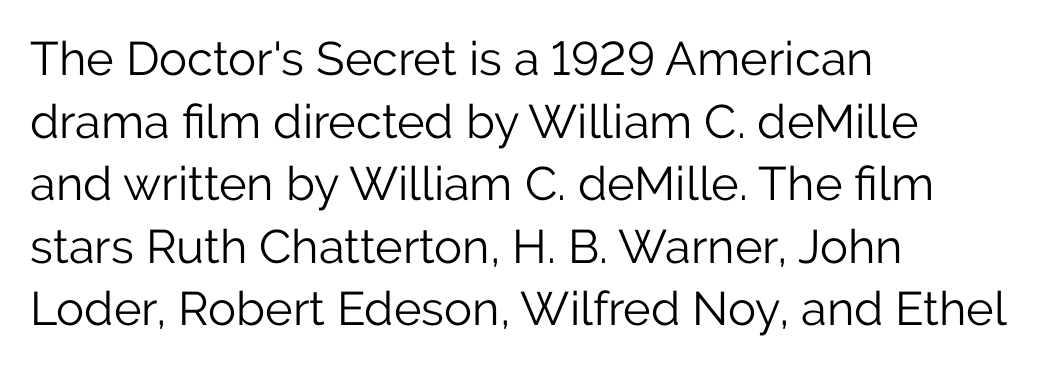
The image shows 47 px light sans-serif type, upright; set left-aligned, normal line spacing (1.33x), normal letter spacing, not underlined; low stroke contrast and a medium x-height.
